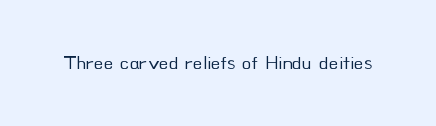
The image shows 20 px text type, upright; set normal letter spacing, not underlined.
